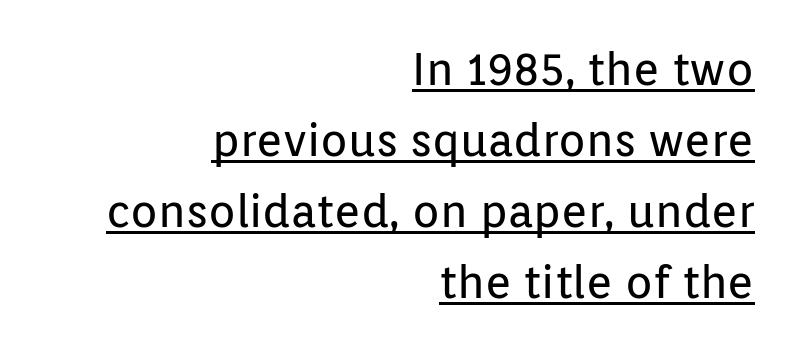
{"serif": "no", "italic": "no", "bold": "no", "weight": "regular", "width": "normal", "stroke_contrast": "low", "x_height": "medium", "monospaced": "no", "underline": "yes", "align": "right", "line_spacing": "normal", "line_spacing_ratio": 1.58, "letter_spacing": "normal", "letter_spacing_em": 0.0, "glyph_px": 45}
